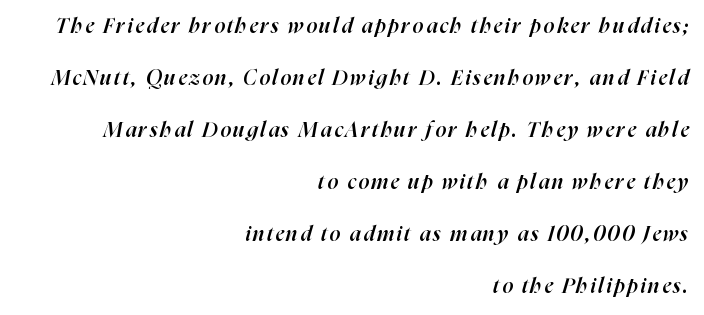
The image shows 21 px text type, italic (leaning right); set right-aligned, loose line spacing (2.48x), not underlined.
